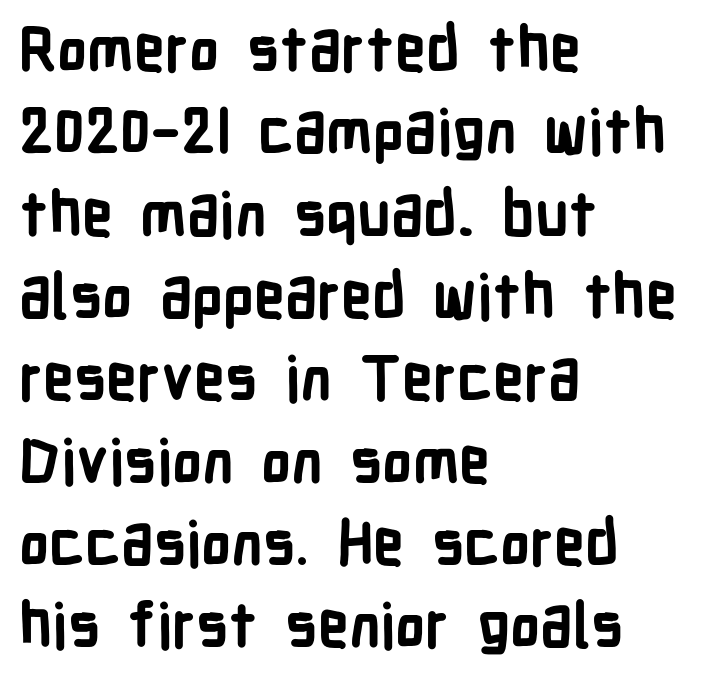
{"serif": "no", "italic": "no", "bold": "yes", "weight": "bold", "width": "condensed", "stroke_contrast": "low", "x_height": "medium", "monospaced": "no", "underline": "no", "align": "left", "line_spacing": "normal", "line_spacing_ratio": 1.35, "letter_spacing": "normal", "letter_spacing_em": 0.0, "glyph_px": 61}
